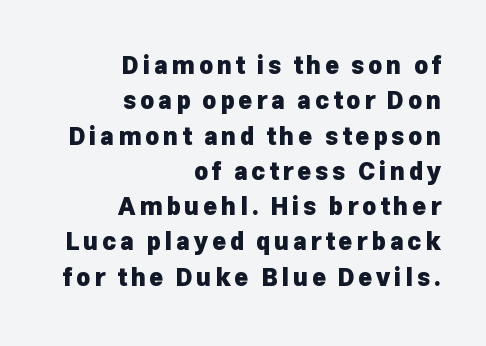
The image shows 24 px bold type, upright; set right-aligned, normal line spacing (1.47x), not underlined.
